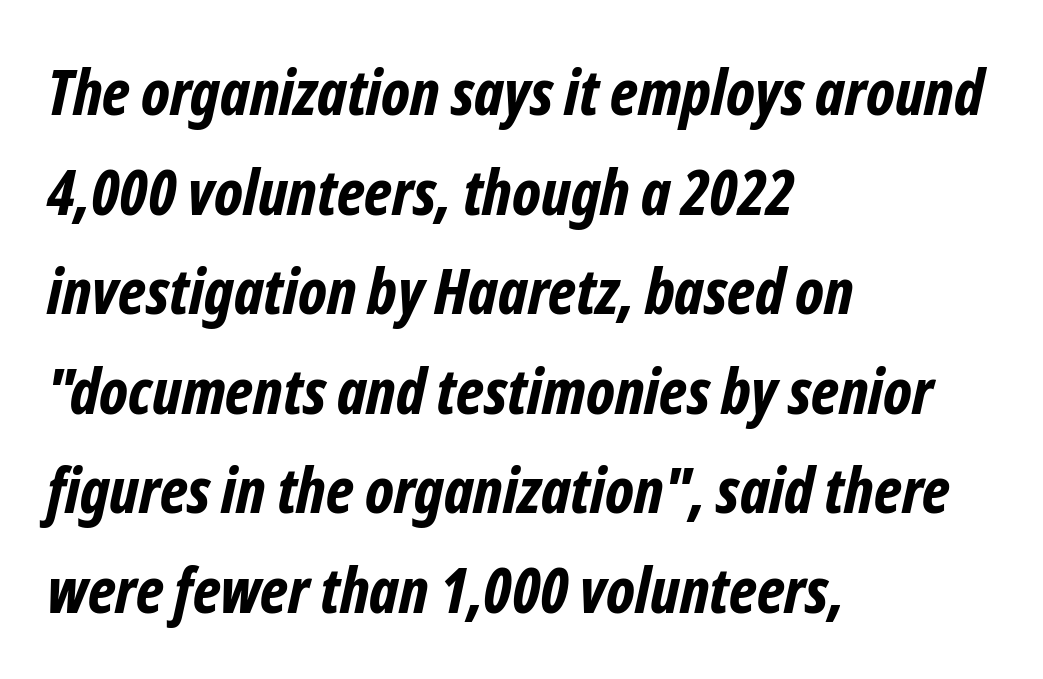
The image shows 63 px bold, condensed type, italic (leaning right); set left-aligned, normal line spacing (1.58x), normal letter spacing, not underlined; low stroke contrast and a medium x-height.
